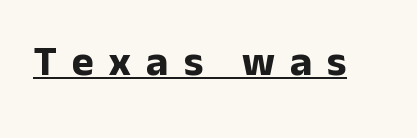
The image shows 42 px bold sans-serif type, upright; set unusually wide letter spacing (+0.36 em), underlined; low stroke contrast and a medium x-height.
